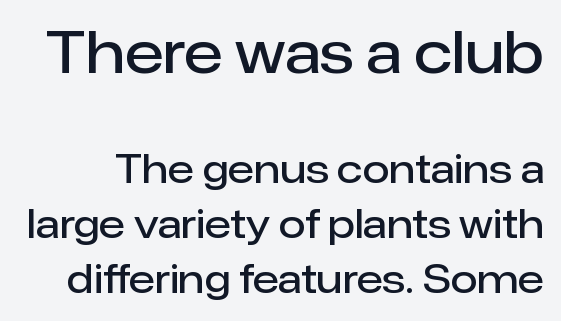
The image shows 58 px semibold sans-serif type, upright; set normal line spacing (1.41x), normal letter spacing, not underlined; the first (top) block is 1.49x larger; low stroke contrast and a medium x-height.
